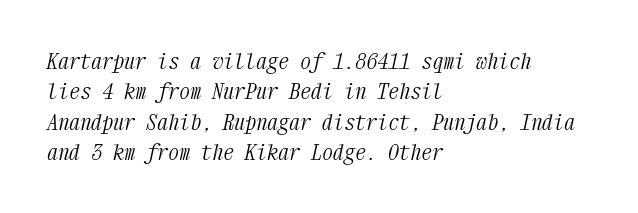
The image shows 22 px text type, italic (leaning right); set left-aligned, normal line spacing (1.38x), normal letter spacing, not underlined.
